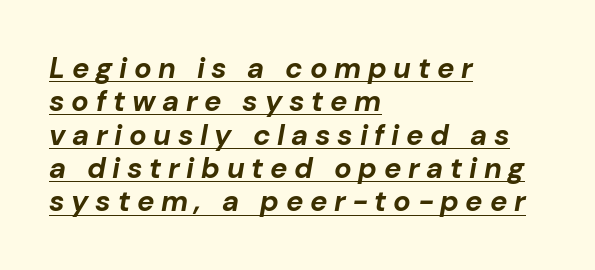
Q: Is the text bold? A: Yes.
Q: Is the text italic (slanted)? A: Yes, it leans right by about 10 degrees.
Q: Is the text underlined? A: Yes.
Q: How is the paragraph aligned? A: Left-aligned.
Q: Is the spacing between letters normal or unusually wide? A: Unusually wide.
Q: Is the spacing between lines tight, normal or loose? A: Tight.
Q: Width (condensed, normal, or wide)? A: Normal.
Q: Stroke contrast? A: Low.
Q: x-height? A: Medium.
Q: Monospaced? A: No.
